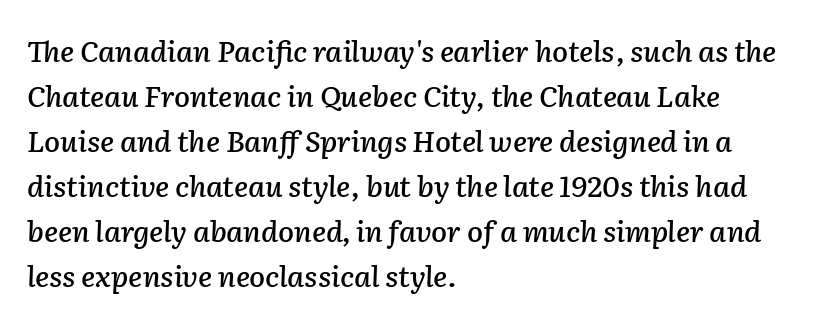
A typesetter would call this zero additional tracking. Leading matches the norm, producing a regular column. Descender tails drop into unmarked territory. Posture: slanted. You could not count columns in this text — the font is proportionally spaced. The compositor pushed each line to the left boundary.
